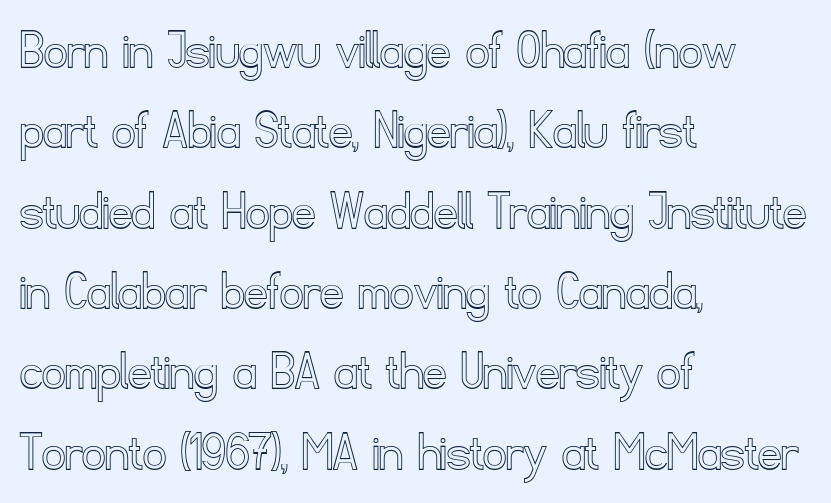
{"italic": "no", "width": "normal", "x_height": "small", "monospaced": "no", "underline": "no", "align": "left", "line_spacing": "normal", "line_spacing_ratio": 1.41, "letter_spacing": "normal", "letter_spacing_em": 0.0, "glyph_px": 57}
